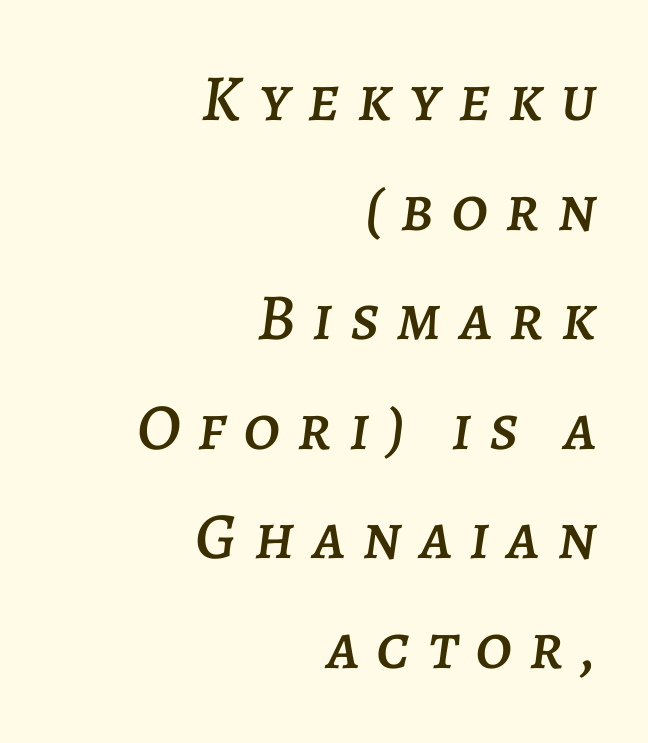
In CSS terms this would be text-align: right. A normal amount of white space separates one row of letters from the next. The letters are slanted; this is an italic face. Rule under the text: the space is simply empty. This sample has the flowing, uneven cadence of proportional lettering.
